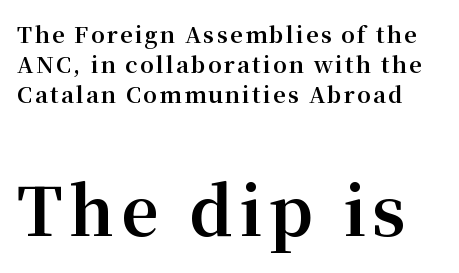
Compared with typical paragraphs, the rows here are spaced about the same. Has an underline been added? It has not. The later block is typeset at a bigger size than the earlier block. A typesetter would call this proportional, since set widths differ per character. The strokes are fattened all the way to bold.
